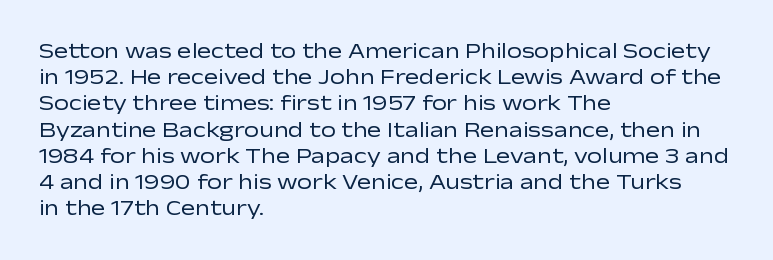
The image shows 21 px text type, upright; set left-aligned, normal line spacing (1.25x), normal letter spacing, not underlined.
